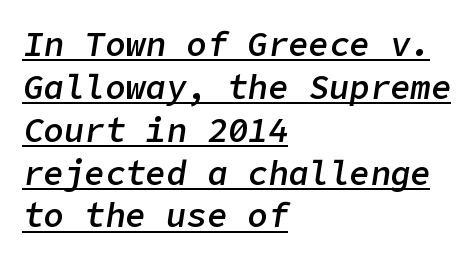
The image shows 34 px semibold type, italic (leaning right); set left-aligned, normal line spacing (1.26x), normal letter spacing, underlined; low stroke contrast and a medium x-height.
